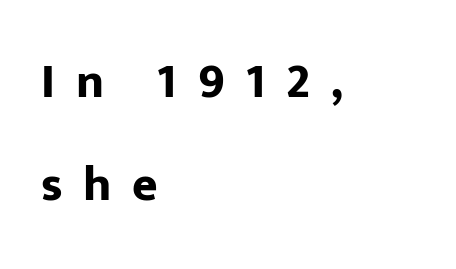
The image shows 49 px bold sans-serif type, upright; set left-aligned, loose line spacing (2.11x), unusually wide letter spacing (+0.42 em), not underlined; low stroke contrast and a medium x-height.
